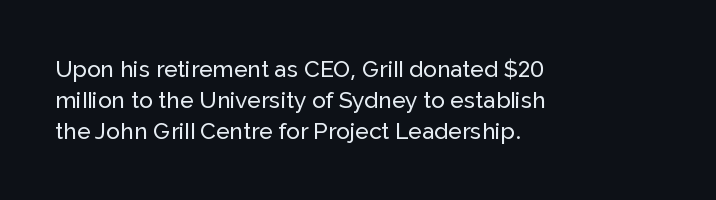
The image shows 23 px text type, upright; set left-aligned, normal line spacing (1.34x), normal letter spacing, not underlined.
